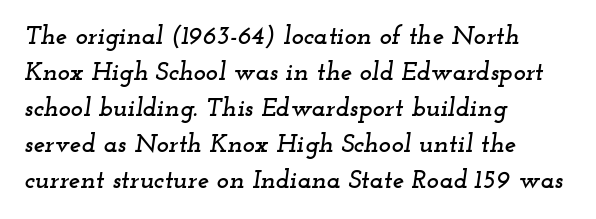
{"italic": "yes", "lean": "right", "slant_degrees": 12, "underline": "no", "align": "left", "line_spacing": "normal", "line_spacing_ratio": 1.38, "letter_spacing": "normal", "letter_spacing_em": 0.0, "glyph_px": 26}
